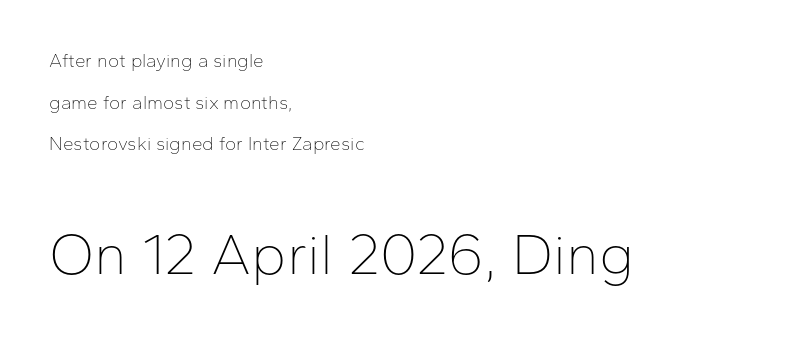
{"serif": "no", "italic": "no", "bold": "no", "weight": "thin", "width": "normal", "stroke_contrast": "low", "x_height": "medium", "monospaced": "no", "underline": "no", "align": "left", "line_spacing": "loose", "line_spacing_ratio": 2.19, "letter_spacing": "normal", "letter_spacing_em": 0.0, "larger_block": "second", "size_ratio": 3.05, "glyph_px": 58}
